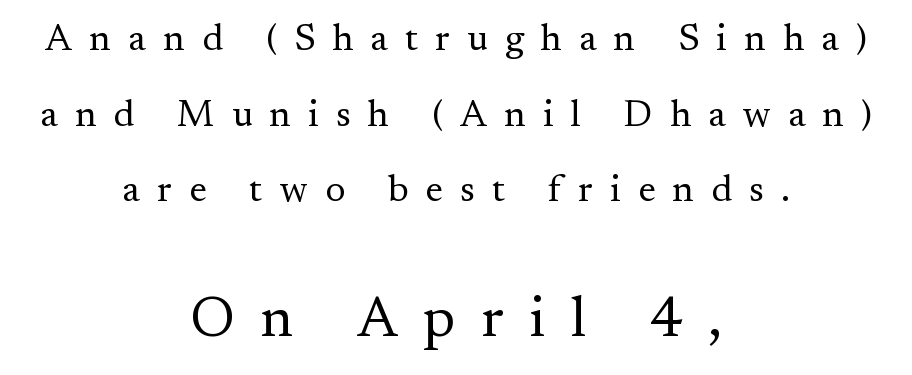
The image shows 57 px regular-weight serif type, upright; set centered, loose line spacing (1.99x), unusually wide letter spacing (+0.45 em), not underlined; the second (bottom) block is 1.5x larger; medium stroke contrast and a small x-height.
